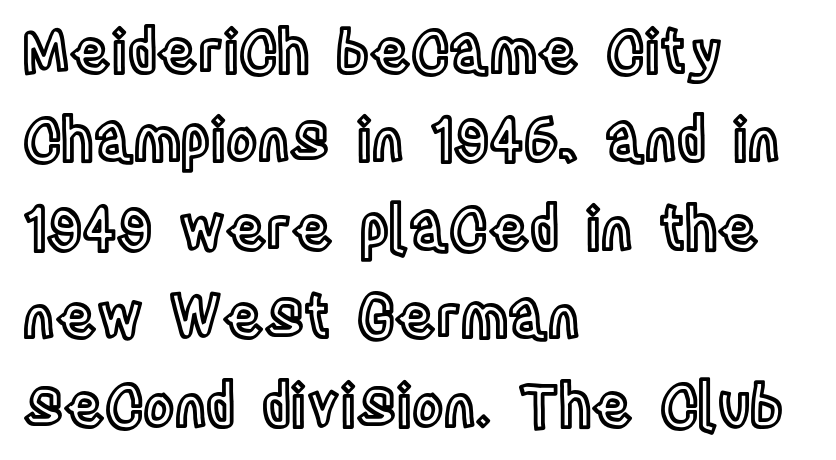
{"italic": "no", "width": "condensed", "x_height": "large", "monospaced": "no", "underline": "no", "align": "left", "line_spacing": "normal", "line_spacing_ratio": 1.5, "letter_spacing": "normal", "letter_spacing_em": 0.0, "glyph_px": 59}
